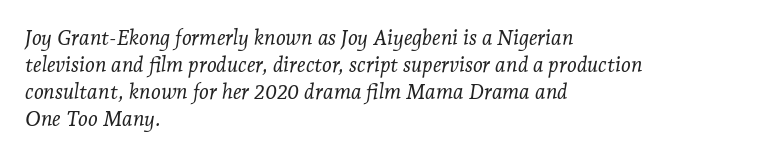
A light-to-regular cut is what we see here. Caption: multi-line text, flush left, ragged right. This block has exactly the height ordinary leading produces. Each row of text sits above clean, open space.
